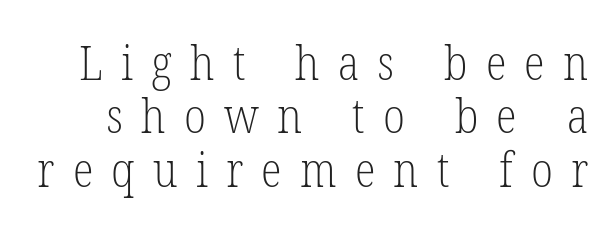
Q: Is the text bold? A: No.
Q: Is the text italic (slanted)? A: No, it is upright.
Q: Is the typeface a serif or a sans-serif typeface? A: Serif.
Q: Is the text underlined? A: No.
Q: Is the spacing between letters normal or unusually wide? A: Unusually wide.
Q: Is the spacing between lines tight, normal or loose? A: Tight.
Q: Width (condensed, normal, or wide)? A: Condensed.
Q: Stroke contrast? A: Low.
Q: x-height? A: Medium.
Q: Monospaced? A: No.
